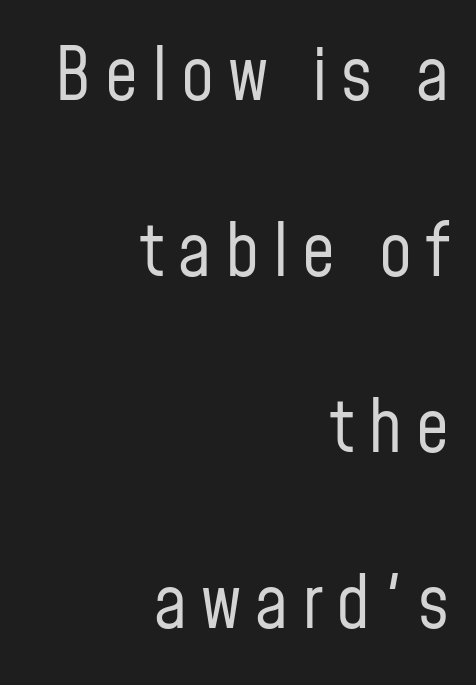
Q: Is the text bold? A: No.
Q: Is the text italic (slanted)? A: No, it is upright.
Q: Is the typeface a serif or a sans-serif typeface? A: Sans-serif.
Q: Is the text underlined? A: No.
Q: How is the paragraph aligned? A: Right-aligned.
Q: Is the spacing between lines tight, normal or loose? A: Loose.
Q: Width (condensed, normal, or wide)? A: Condensed.
Q: Stroke contrast? A: Low.
Q: x-height? A: Medium.
Q: Monospaced? A: No.
